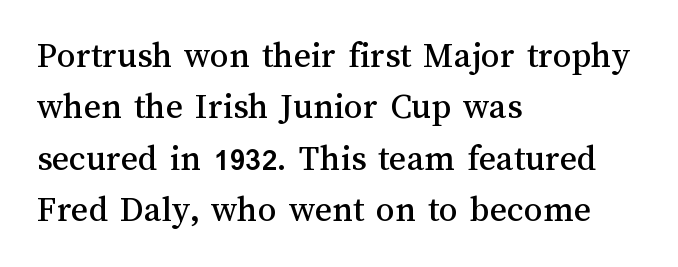
{"italic": "no", "width": "normal", "stroke_contrast": "medium", "x_height": "medium", "monospaced": "no", "underline": "no", "align": "left", "line_spacing": "normal", "line_spacing_ratio": 1.39, "letter_spacing": "normal", "letter_spacing_em": 0.0, "glyph_px": 37}
